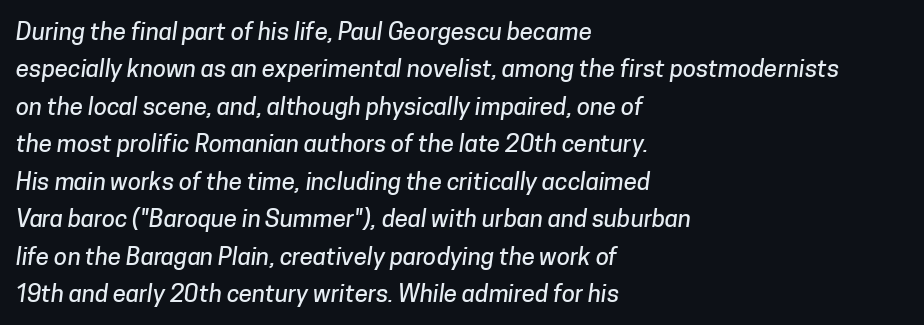
The image shows 24 px text type; set left-aligned, normal line spacing (1.56x), normal letter spacing, not underlined.
